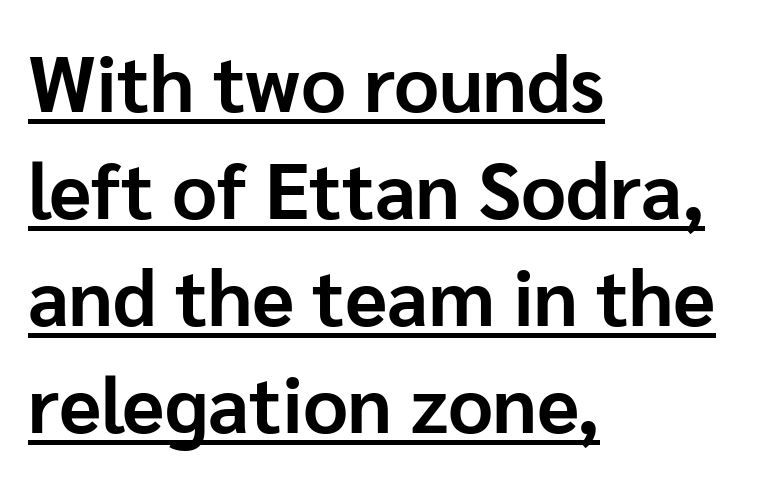
The image shows 78 px bold sans-serif type, upright; set left-aligned, normal line spacing (1.37x), normal letter spacing, underlined; low stroke contrast and a medium x-height.
